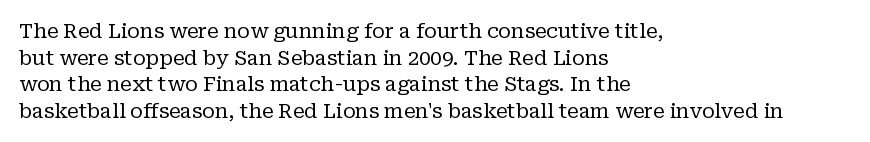
The image shows 20 px text type, upright; set left-aligned, normal line spacing (1.33x), normal letter spacing, not underlined.
